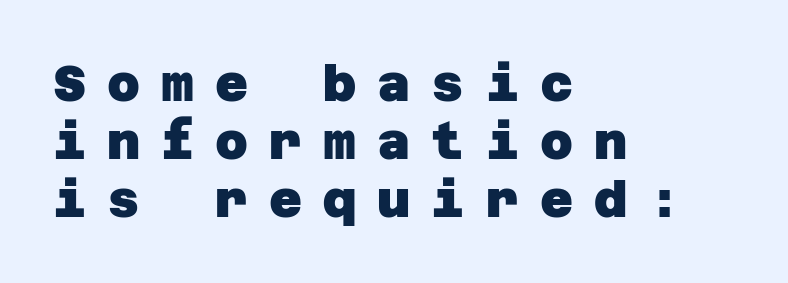
The image shows 51 px heavy sans-serif type; set left-aligned, tight line spacing (1.14x), unusually wide letter spacing (+0.41 em), not underlined; low stroke contrast and a large x-height.
